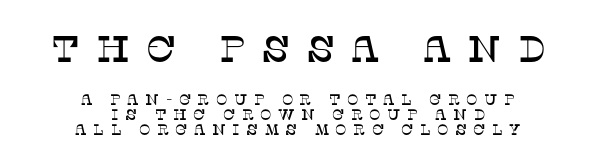
The image shows 37 px serif type, upright; set centered, tight line spacing (0.97x), unusually wide letter spacing (+0.43 em), not underlined; the first (top) block is 2.47x larger; low stroke contrast and a large x-height.
